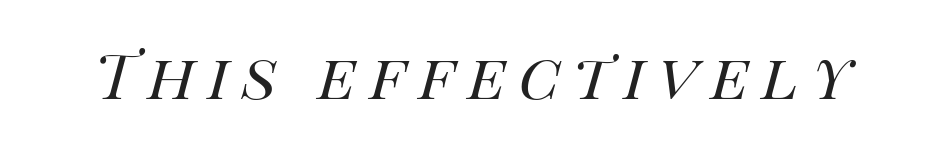
Q: Is the text bold? A: No.
Q: Is the text italic (slanted)? A: Yes, it leans right by about 14 degrees.
Q: Is the text underlined? A: No.
Q: Width (condensed, normal, or wide)? A: Normal.
Q: Stroke contrast? A: High.
Q: x-height? A: Large.
Q: Monospaced? A: No.
